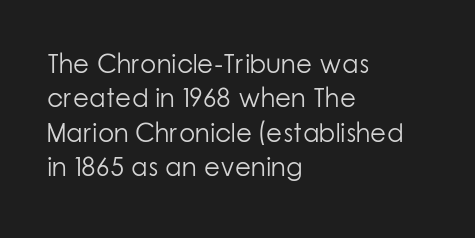
The image shows 26 px text type, upright; set left-aligned, normal line spacing (1.32x), normal letter spacing, not underlined.
